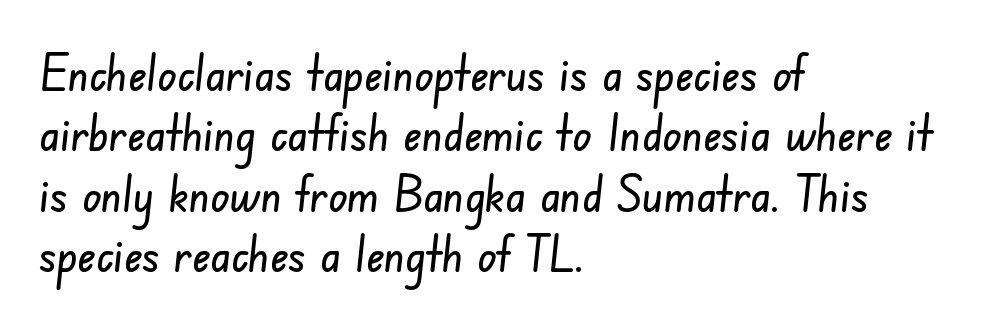
Just letters on the line, the space beneath them empty. There is no visible air inserted between adjacent glyphs. Character widths vary here, with narrow letters taking less room than wide ones. If you drew a ruler down the left edge, every line would touch it.
